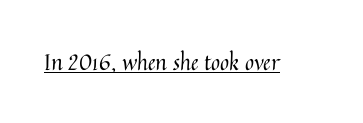
{"bold": "no", "underline": "yes", "letter_spacing": "normal", "letter_spacing_em": 0.0, "glyph_px": 22}
